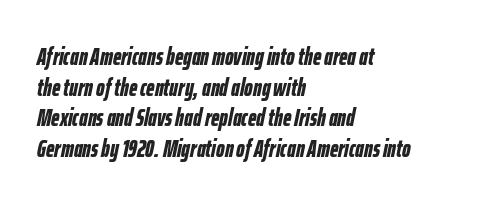
The image shows 24 px bold type, italic (leaning right); set left-aligned, normal line spacing (1.28x), normal letter spacing, not underlined.
